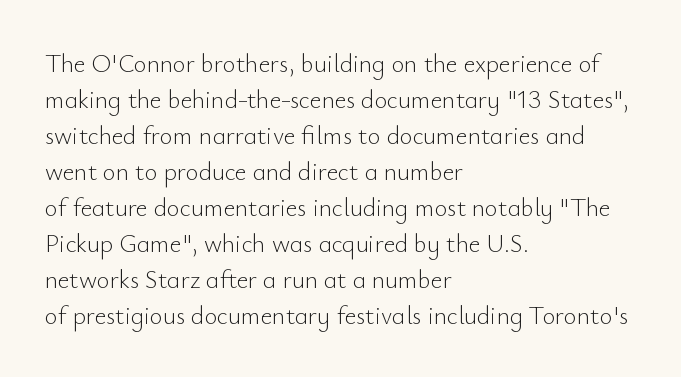
The rendering anchors every line to the left-hand side. Words appear dense and cohesive because spacing is normal. Does the leading feel generous? No, just average. A quiet, ordinary-to-light weight characterises the typeface.
